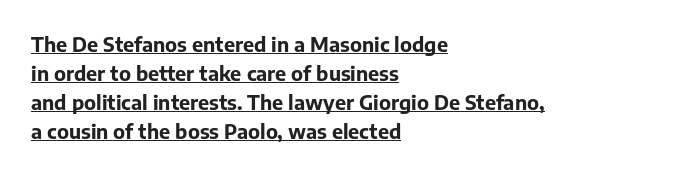
Students, note that the glyphs here touch the page at normal intervals. The rows are spaced the way most documents space them. Heavy-handed strokes throughout: this text is bold. These lines are set flush left with a ragged right edge.
